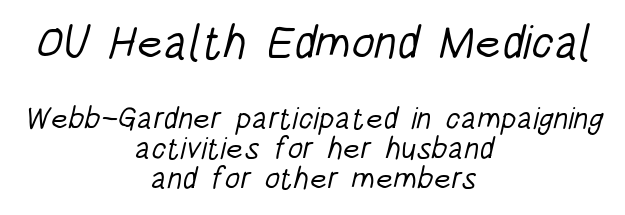
{"serif": "no", "bold": "no", "weight": "light", "width": "condensed", "stroke_contrast": "low", "x_height": "large", "monospaced": "no", "underline": "no", "align": "center", "line_spacing": "tight", "line_spacing_ratio": 0.98, "letter_spacing": "normal", "letter_spacing_em": 0.0, "larger_block": "first", "size_ratio": 1.52, "glyph_px": 47}
